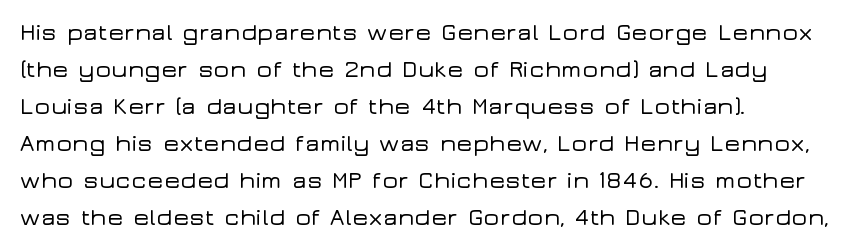
The image shows 24 px text type, upright; set left-aligned, normal line spacing (1.54x), normal letter spacing, not underlined.
